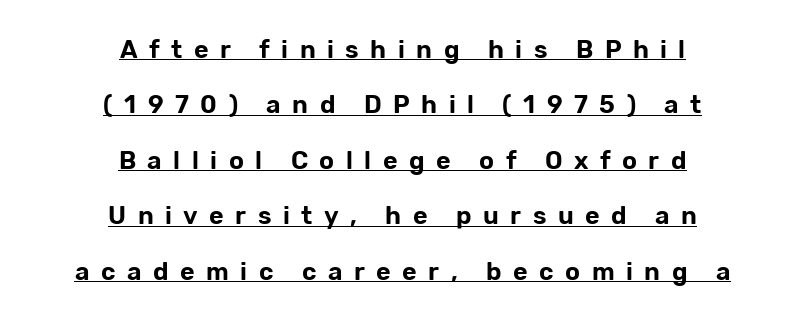
Which margin do the lines hug? Neither — every line sits in the middle. Baseline-to-baseline distance is far greater than the letter height. Compared with typical body copy, the letter spacing here is much looser. The type sits square on the baseline with zero lean. You can see a thin bar hugging the bottom of the glyphs.
